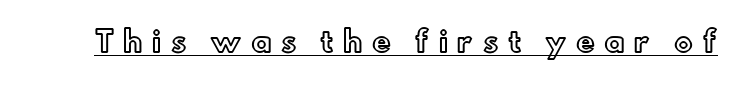
The image shows 28 px text type, upright; set unusually wide letter spacing (+0.34 em), underlined; a small x-height.
